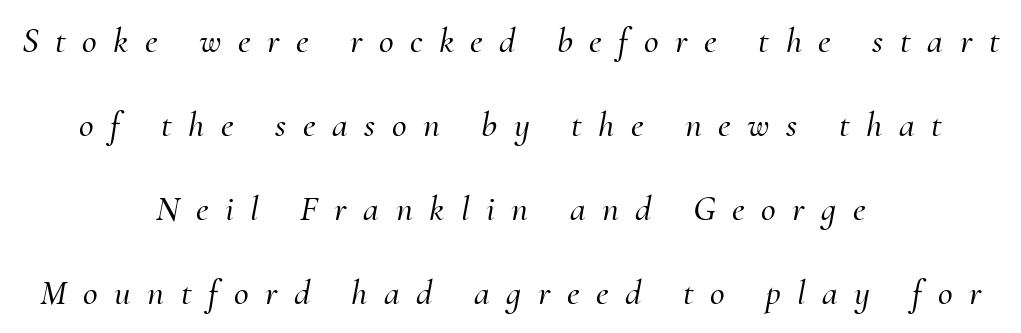
The image shows 36 px serif type, italic (leaning right); set centered, loose line spacing (2.33x), unusually wide letter spacing (+0.46 em), not underlined; medium stroke contrast and a small x-height.
